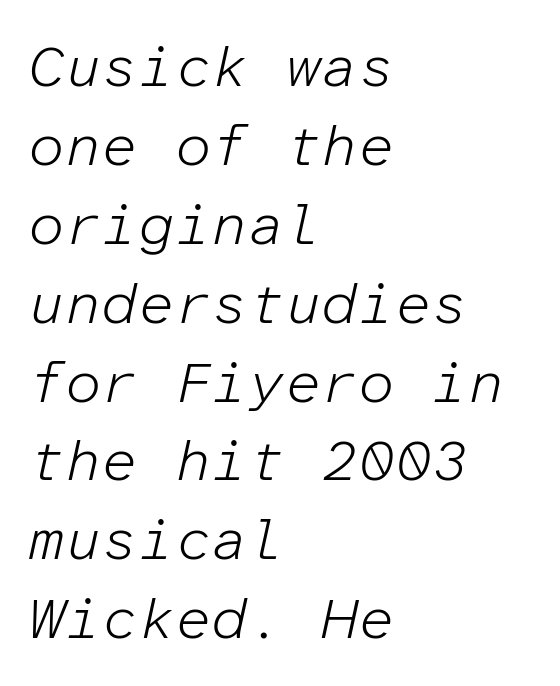
Every row of glyphs begins at an identical x-position on the left. A typesetter would call this zero additional tracking. The face used here has a pronounced slope to its letters. Beneath every word, the page is bare. Note the uniform advance width — an 'i' takes as much space as an 'm'. The font is comparable to plain body text, perhaps lighter.
